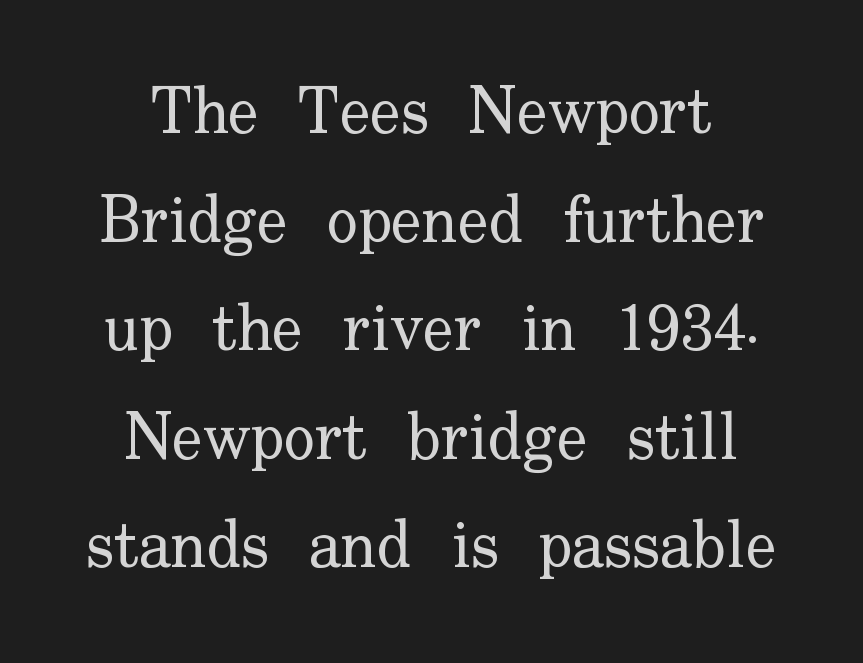
Q: Is the text bold? A: No.
Q: Is the text italic (slanted)? A: No, it is upright.
Q: Is the typeface a serif or a sans-serif typeface? A: Serif.
Q: Is the text underlined? A: No.
Q: How is the paragraph aligned? A: Centered.
Q: Is the spacing between letters normal or unusually wide? A: Normal.
Q: Is the spacing between lines tight, normal or loose? A: Normal.
Q: Width (condensed, normal, or wide)? A: Normal.
Q: Stroke contrast? A: Low.
Q: x-height? A: Small.
Q: Monospaced? A: No.
